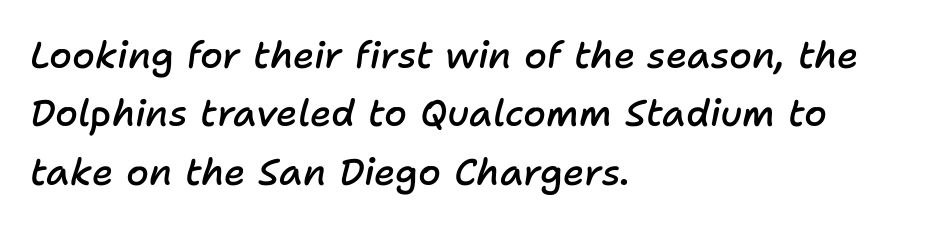
Q: Is the text bold? A: Semi-bold.
Q: Is the text italic (slanted)? A: Yes, it leans right by about 11 degrees.
Q: Is the text underlined? A: No.
Q: How is the paragraph aligned? A: Left-aligned.
Q: Is the spacing between letters normal or unusually wide? A: Normal.
Q: Is the spacing between lines tight, normal or loose? A: Normal.
Q: Width (condensed, normal, or wide)? A: Normal.
Q: Stroke contrast? A: Low.
Q: x-height? A: Medium.
Q: Monospaced? A: No.
